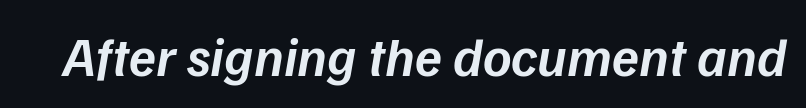
{"italic": "yes", "lean": "right", "slant_degrees": 9, "bold": "semi", "weight": "semibold", "width": "normal", "stroke_contrast": "low", "x_height": "medium", "monospaced": "no", "underline": "no", "letter_spacing": "normal", "letter_spacing_em": 0.0, "glyph_px": 55}
